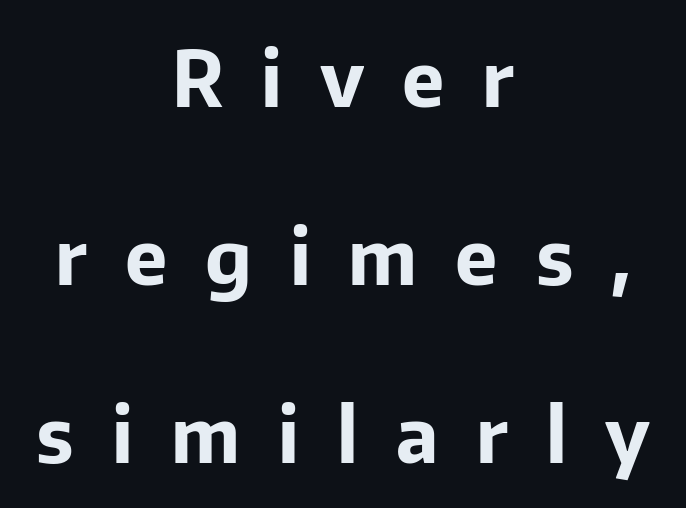
The image shows 76 px bold sans-serif type, upright; set centered, loose line spacing (2.34x), unusually wide letter spacing (+0.5 em), not underlined; low stroke contrast and a medium x-height.
